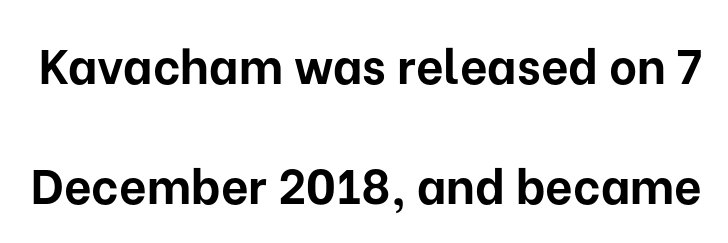
{"serif": "no", "italic": "no", "bold": "yes", "weight": "bold", "width": "normal", "stroke_contrast": "low", "x_height": "medium", "monospaced": "no", "underline": "no", "line_spacing": "loose", "line_spacing_ratio": 2.49, "letter_spacing": "normal", "letter_spacing_em": 0.0, "glyph_px": 48}
